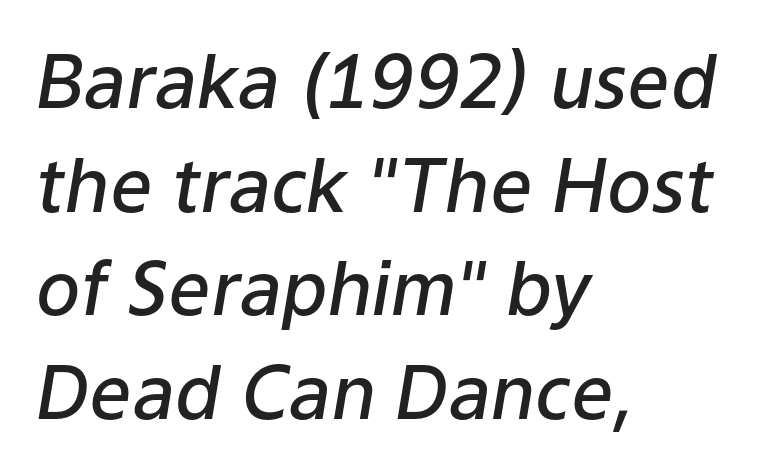
{"italic": "yes", "lean": "right", "slant_degrees": 9, "bold": "semi", "weight": "semibold", "width": "normal", "stroke_contrast": "low", "x_height": "medium", "monospaced": "no", "underline": "no", "align": "left", "line_spacing": "normal", "line_spacing_ratio": 1.4, "letter_spacing": "normal", "letter_spacing_em": 0.0, "glyph_px": 74}
